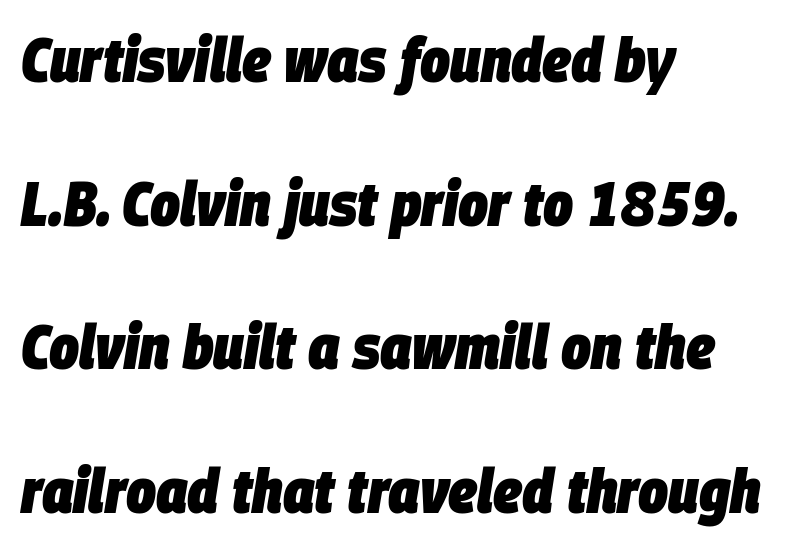
{"italic": "yes", "lean": "right", "slant_degrees": 9, "bold": "yes", "weight": "heavy", "width": "condensed", "stroke_contrast": "low", "x_height": "large", "monospaced": "no", "underline": "no", "align": "left", "line_spacing": "loose", "line_spacing_ratio": 2.28, "letter_spacing": "normal", "letter_spacing_em": 0.0, "glyph_px": 63}
